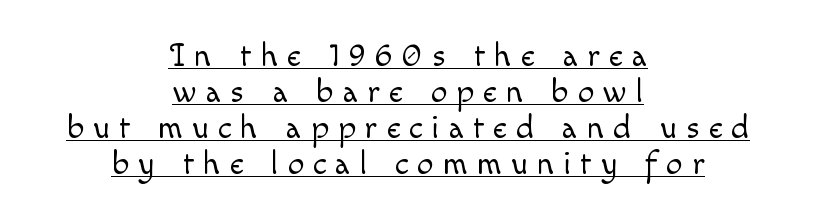
Q: Is the text bold? A: No.
Q: Is the text italic (slanted)? A: No, it is upright.
Q: Is the text underlined? A: Yes.
Q: How is the paragraph aligned? A: Centered.
Q: Is the spacing between letters normal or unusually wide? A: Unusually wide.
Q: Is the spacing between lines tight, normal or loose? A: Tight.
Q: Width (condensed, normal, or wide)? A: Normal.
Q: x-height? A: Small.
Q: Monospaced? A: No.
